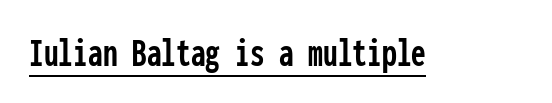
{"serif": "no", "italic": "no", "width": "condensed", "stroke_contrast": "low", "x_height": "medium", "monospaced": "yes", "underline": "yes", "letter_spacing": "normal", "letter_spacing_em": 0.0, "glyph_px": 42}
